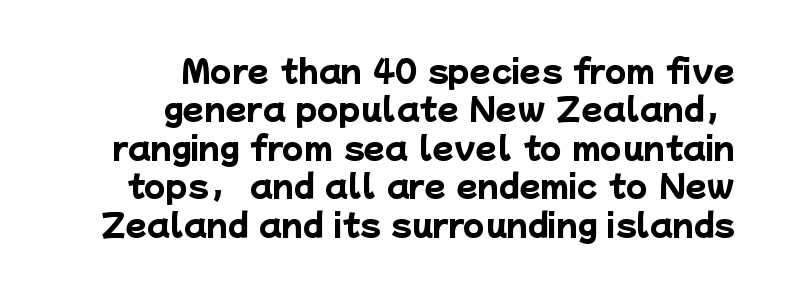
Q: Is the text bold? A: Yes.
Q: Is the typeface a serif or a sans-serif typeface? A: Sans-serif.
Q: Is the text underlined? A: No.
Q: How is the paragraph aligned? A: Right-aligned.
Q: Is the spacing between letters normal or unusually wide? A: Normal.
Q: Width (condensed, normal, or wide)? A: Normal.
Q: Stroke contrast? A: Low.
Q: x-height? A: Medium.
Q: Monospaced? A: No.
